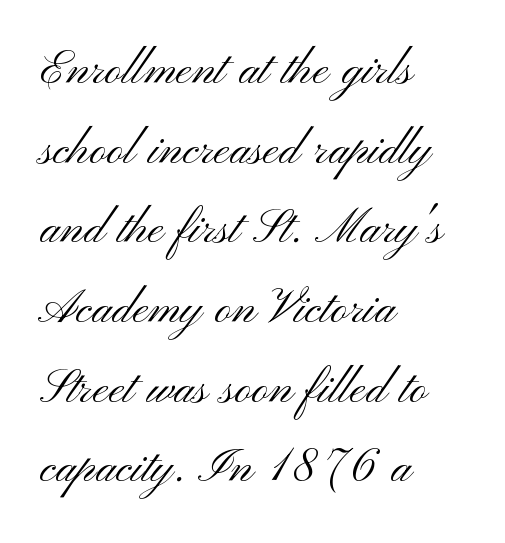
Just letters on the line, the space beneath them empty. Each letter's strokes conclude bluntly, with no projecting serifs. These lines are rendered in a variable-pitch font. The tracking reads as untouched default to a designer's eye. The lines are quadded left.
